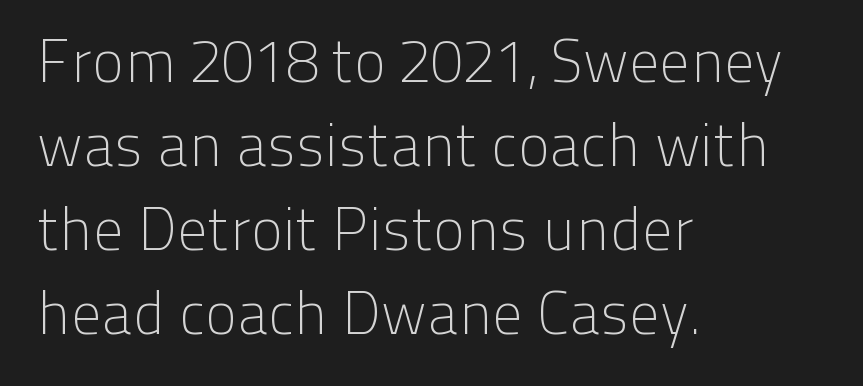
The image shows 60 px light sans-serif type, upright; set left-aligned, normal line spacing (1.4x), normal letter spacing, not underlined; low stroke contrast and a medium x-height.
